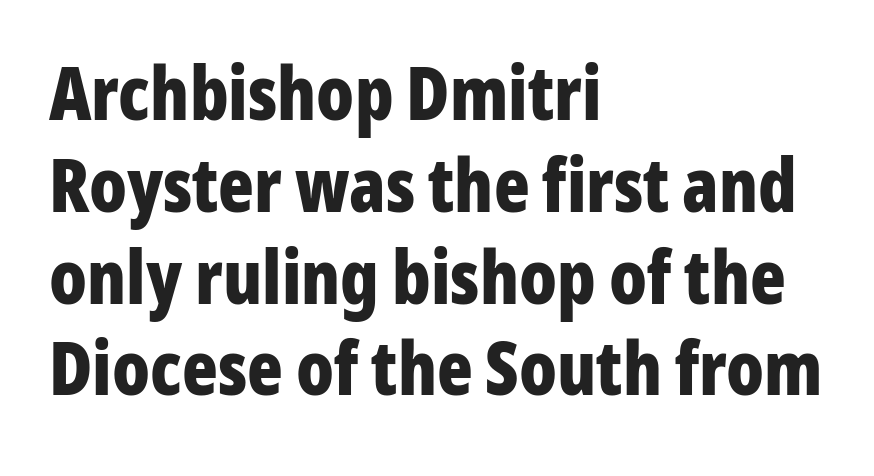
{"serif": "no", "italic": "no", "bold": "yes", "weight": "bold", "width": "condensed", "stroke_contrast": "low", "x_height": "medium", "monospaced": "no", "underline": "no", "align": "left", "line_spacing_ratio": 1.24, "letter_spacing": "normal", "letter_spacing_em": 0.0, "glyph_px": 74}
